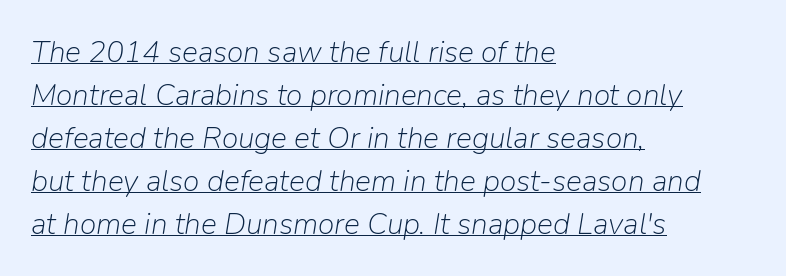
{"italic": "yes", "lean": "right", "slant_degrees": 9, "bold": "no", "weight": "light", "width": "normal", "stroke_contrast": "low", "x_height": "medium", "monospaced": "no", "underline": "yes", "align": "left", "line_spacing": "normal", "line_spacing_ratio": 1.43, "letter_spacing": "normal", "letter_spacing_em": 0.0, "glyph_px": 30}
